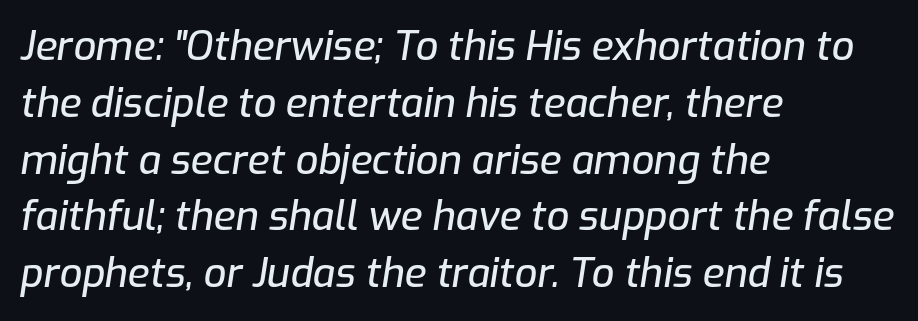
Q: Is the text italic (slanted)? A: Yes, it leans right by about 9 degrees.
Q: Is the text underlined? A: No.
Q: How is the paragraph aligned? A: Left-aligned.
Q: Is the spacing between letters normal or unusually wide? A: Normal.
Q: Is the spacing between lines tight, normal or loose? A: Normal.
Q: Width (condensed, normal, or wide)? A: Normal.
Q: Stroke contrast? A: Low.
Q: x-height? A: Medium.
Q: Monospaced? A: No.
